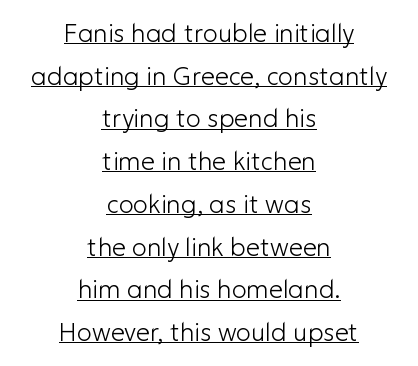
{"italic": "no", "bold": "no", "underline": "yes", "align": "center", "line_spacing_ratio": 1.71, "letter_spacing": "normal", "letter_spacing_em": 0.0, "glyph_px": 25}
